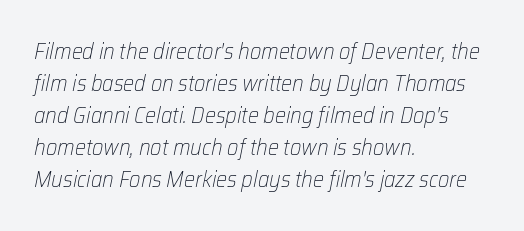
The image shows 22 px text type, italic (leaning right); set left-aligned, normal line spacing (1.45x), normal letter spacing, not underlined.
